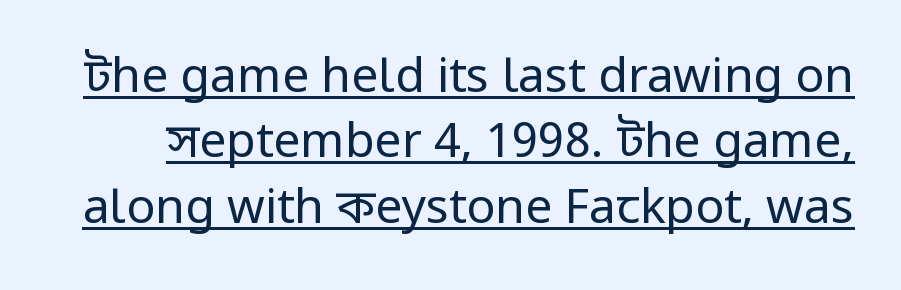
Q: Is the text bold? A: No.
Q: Is the text italic (slanted)? A: No, it is upright.
Q: Is the typeface a serif or a sans-serif typeface? A: Sans-serif.
Q: Is the text underlined? A: Yes.
Q: Is the spacing between letters normal or unusually wide? A: Normal.
Q: Is the spacing between lines tight, normal or loose? A: Normal.
Q: Width (condensed, normal, or wide)? A: Condensed.
Q: Stroke contrast? A: Low.
Q: x-height? A: Large.
Q: Monospaced? A: No.
